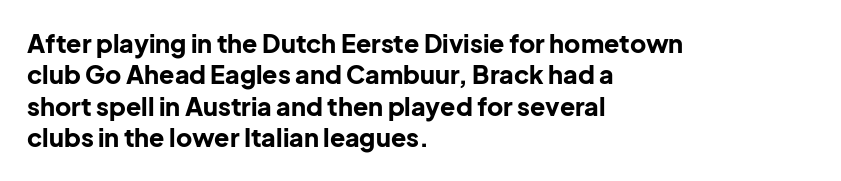
Horizontal alignment here is leftward, the default for most running prose. These lines were composed using upright roman letters. Quick note: underline off. Words appear dense and cohesive because spacing is normal. Honestly, the row spacing looks completely unremarkable. Heft: maximum for text — a bold.
